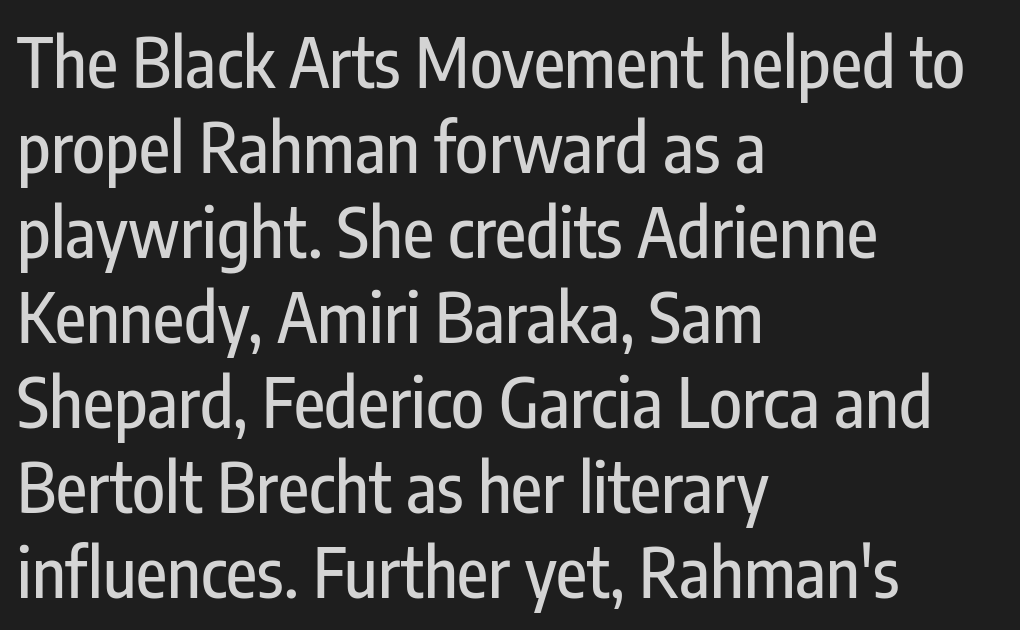
{"serif": "no", "italic": "no", "width": "condensed", "stroke_contrast": "low", "x_height": "medium", "monospaced": "no", "underline": "no", "align": "left", "line_spacing": "normal", "line_spacing_ratio": 1.25, "letter_spacing": "normal", "letter_spacing_em": 0.0, "glyph_px": 68}
